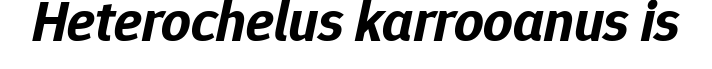
Q: Is the text bold? A: Yes.
Q: Is the text italic (slanted)? A: Yes, it leans right by about 12 degrees.
Q: Is the text underlined? A: No.
Q: Is the spacing between letters normal or unusually wide? A: Normal.
Q: Width (condensed, normal, or wide)? A: Normal.
Q: Stroke contrast? A: Low.
Q: x-height? A: Medium.
Q: Monospaced? A: No.
